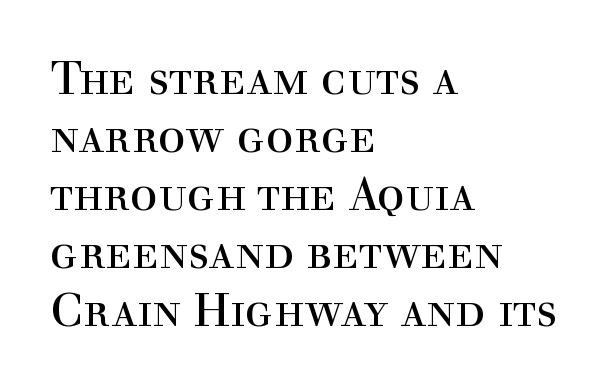
Q: Is the text bold? A: No.
Q: Is the text italic (slanted)? A: No, it is upright.
Q: Is the typeface a serif or a sans-serif typeface? A: Serif.
Q: Is the text underlined? A: No.
Q: How is the paragraph aligned? A: Left-aligned.
Q: Is the spacing between letters normal or unusually wide? A: Normal.
Q: Is the spacing between lines tight, normal or loose? A: Normal.
Q: Width (condensed, normal, or wide)? A: Normal.
Q: x-height? A: Medium.
Q: Monospaced? A: No.
